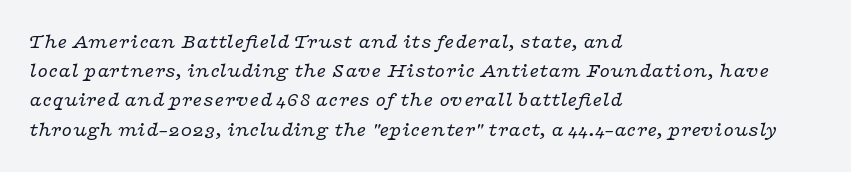
Q: Is the text bold? A: No.
Q: Is the text italic (slanted)? A: Yes, it leans right by about 16 degrees.
Q: Is the text underlined? A: No.
Q: How is the paragraph aligned? A: Left-aligned.
Q: Is the spacing between letters normal or unusually wide? A: Normal.
Q: Is the spacing between lines tight, normal or loose? A: Normal.
